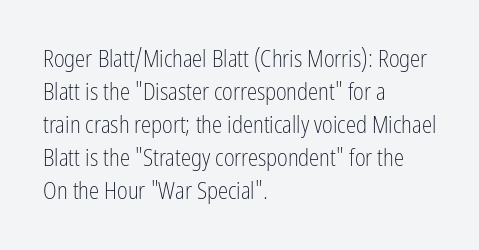
Q: Is the text bold? A: No.
Q: Is the text italic (slanted)? A: No, it is upright.
Q: Is the text underlined? A: No.
Q: How is the paragraph aligned? A: Left-aligned.
Q: Is the spacing between letters normal or unusually wide? A: Normal.
Q: Is the spacing between lines tight, normal or loose? A: Normal.
